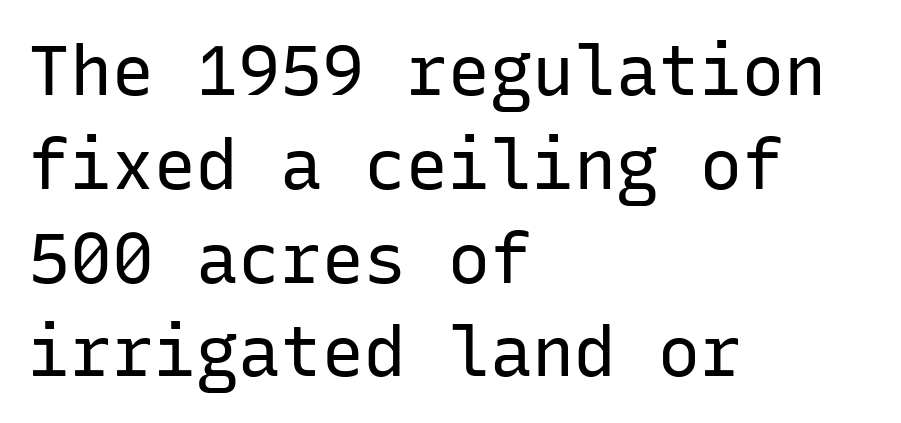
Q: Is the text bold? A: No.
Q: Is the text italic (slanted)? A: No, it is upright.
Q: Is the typeface a serif or a sans-serif typeface? A: Sans-serif.
Q: Is the text underlined? A: No.
Q: How is the paragraph aligned? A: Left-aligned.
Q: Is the spacing between letters normal or unusually wide? A: Normal.
Q: Is the spacing between lines tight, normal or loose? A: Normal.
Q: Width (condensed, normal, or wide)? A: Normal.
Q: Stroke contrast? A: Low.
Q: x-height? A: Medium.
Q: Monospaced? A: Yes.
